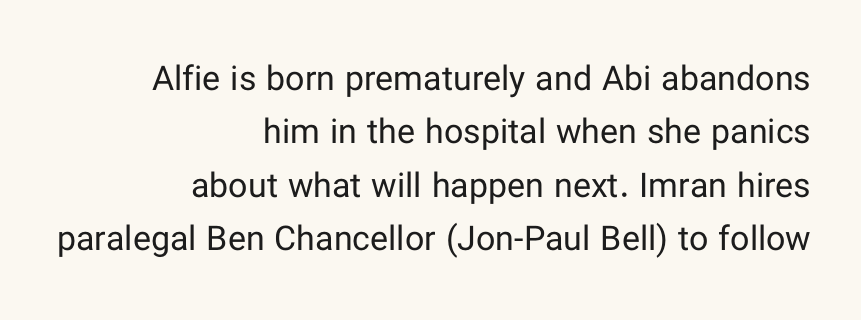
The image shows 34 px regular-weight sans-serif type, upright; set right-aligned, normal line spacing (1.57x), normal letter spacing, not underlined; low stroke contrast and a medium x-height.
